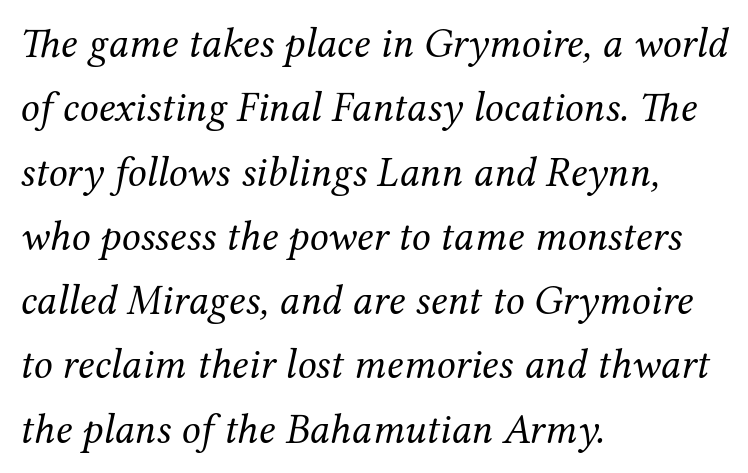
The foot of each line stays bare and open. The typesetting does not lean heavy: it is not bold. Italic: yes, the glyphs are oblique. The rendering uses natural spacing where letterforms have individual widths. A typesetter would call this zero additional tracking.
